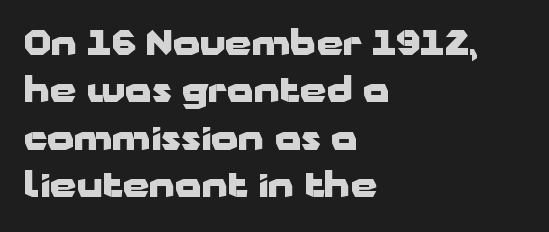
The image shows 34 px heavy, wide sans-serif type, upright; set left-aligned, normal line spacing (1.39x), normal letter spacing, not underlined; low stroke contrast and a medium x-height.
